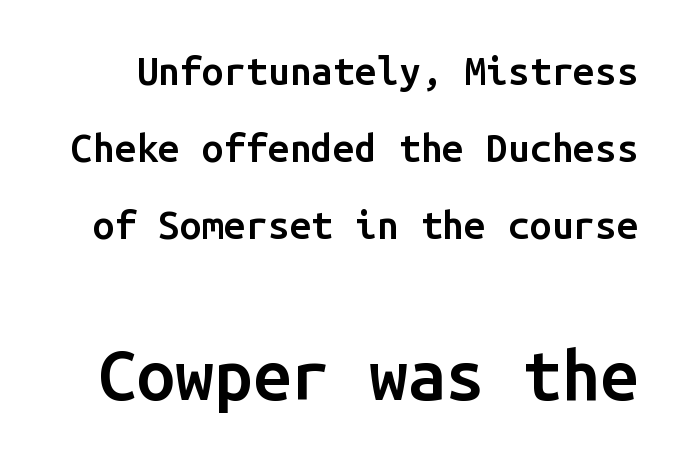
{"serif": "no", "italic": "no", "bold": "semi", "weight": "semibold", "width": "normal", "stroke_contrast": "low", "x_height": "medium", "monospaced": "yes", "underline": "no", "line_spacing": "loose", "line_spacing_ratio": 1.98, "letter_spacing": "normal", "letter_spacing_em": 0.0, "larger_block": "second", "size_ratio": 1.77, "glyph_px": 69}
